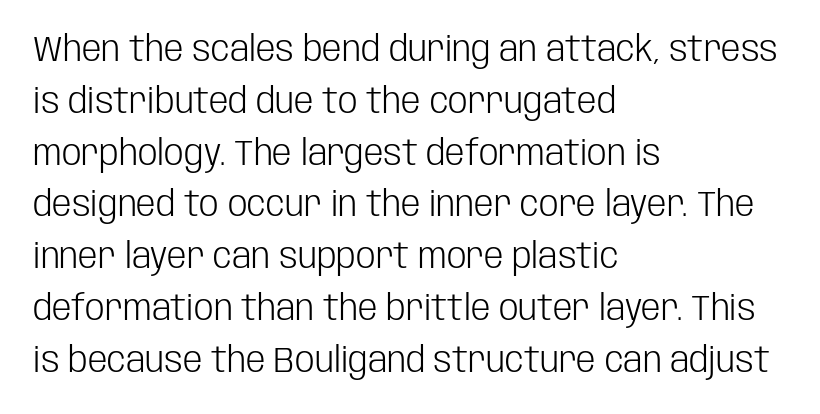
The image shows 35 px light, condensed sans-serif type, upright; set left-aligned, normal line spacing (1.48x), normal letter spacing, not underlined; low stroke contrast and a large x-height.
